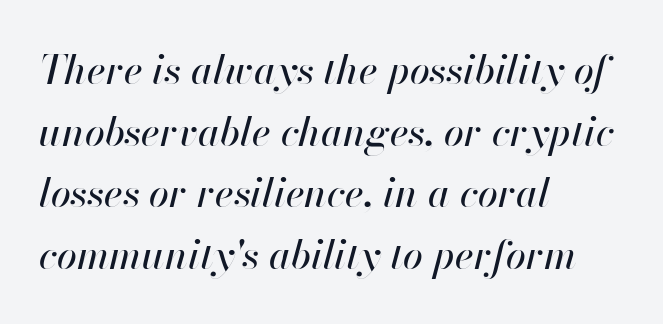
{"italic": "yes", "lean": "right", "slant_degrees": 13, "width": "normal", "stroke_contrast": "high", "x_height": "small", "monospaced": "no", "underline": "no", "align": "left", "line_spacing": "normal", "line_spacing_ratio": 1.54, "letter_spacing": "normal", "letter_spacing_em": 0.0, "glyph_px": 40}
